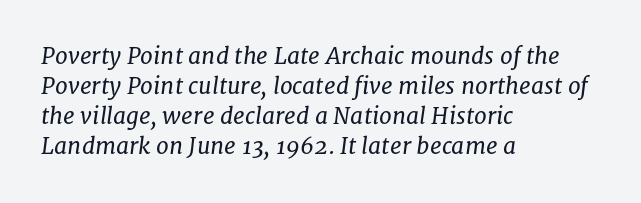
Does the copy run flush right? No — it runs flush left. Interline gaps are of average width in this sample. Observe the ordinary spacing: letters are neighbours, not strangers. The foot of each line stays bare and open.
